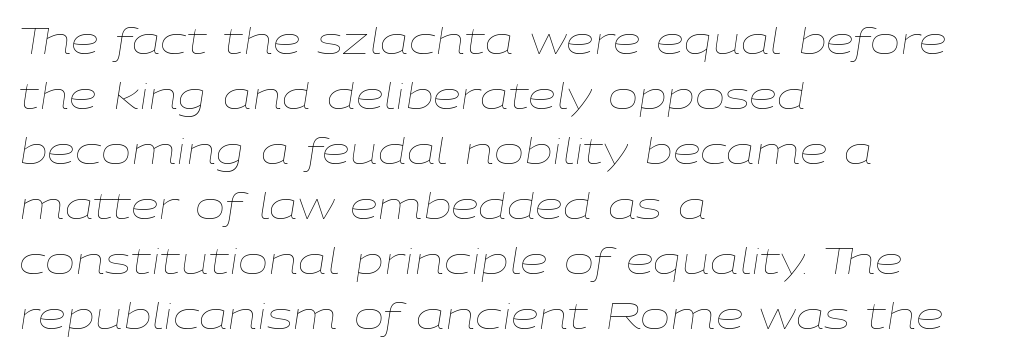
Q: Is the text bold? A: No.
Q: Is the text italic (slanted)? A: Yes, it leans right by about 9 degrees.
Q: Is the text underlined? A: No.
Q: How is the paragraph aligned? A: Left-aligned.
Q: Is the spacing between letters normal or unusually wide? A: Normal.
Q: Is the spacing between lines tight, normal or loose? A: Normal.
Q: Width (condensed, normal, or wide)? A: Wide.
Q: Stroke contrast? A: Low.
Q: x-height? A: Medium.
Q: Monospaced? A: No.
